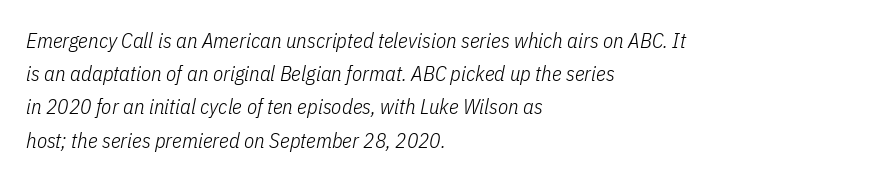
The image shows 21 px text type, italic (leaning right); set left-aligned, normal line spacing (1.58x), normal letter spacing, not underlined.
